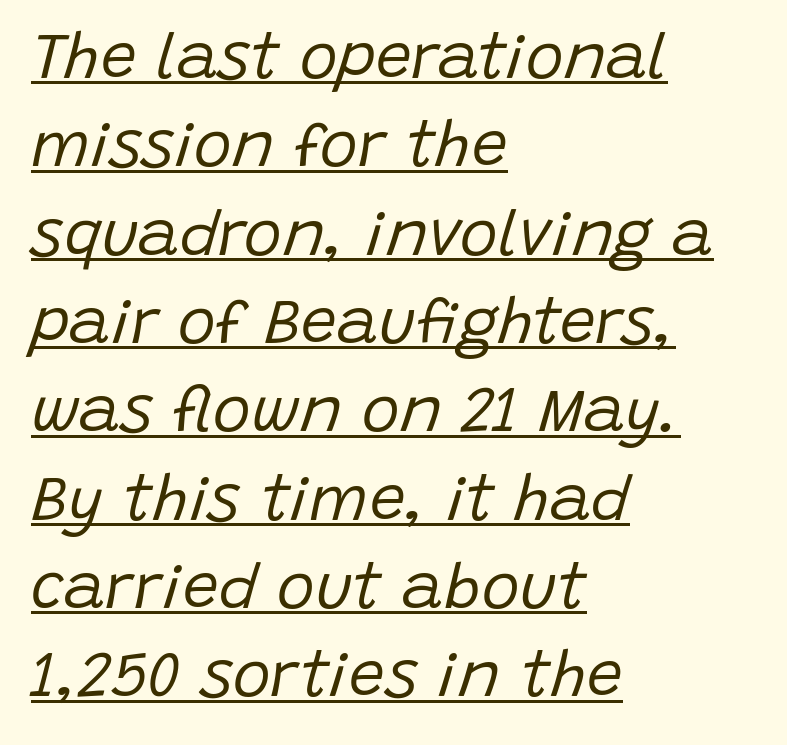
Beneath each row of characters lies a ruled line. Students, observe: this is what conventionally led text looks like. Think of a printed novel: that variable character pitch is what you see here. Short note: letters normally spaced.
